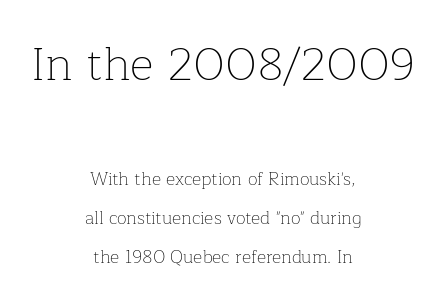
Q: Is the text bold? A: No.
Q: Is the text italic (slanted)? A: No, it is upright.
Q: Is the typeface a serif or a sans-serif typeface? A: Serif.
Q: Is the text underlined? A: No.
Q: How is the paragraph aligned? A: Centered.
Q: Is the spacing between letters normal or unusually wide? A: Normal.
Q: Is the spacing between lines tight, normal or loose? A: Loose.
Q: Which block of text is set in a larger size, the first (top) or the second (bottom)? A: The first (top) one.
Q: Width (condensed, normal, or wide)? A: Normal.
Q: Stroke contrast? A: Low.
Q: x-height? A: Medium.
Q: Monospaced? A: No.
